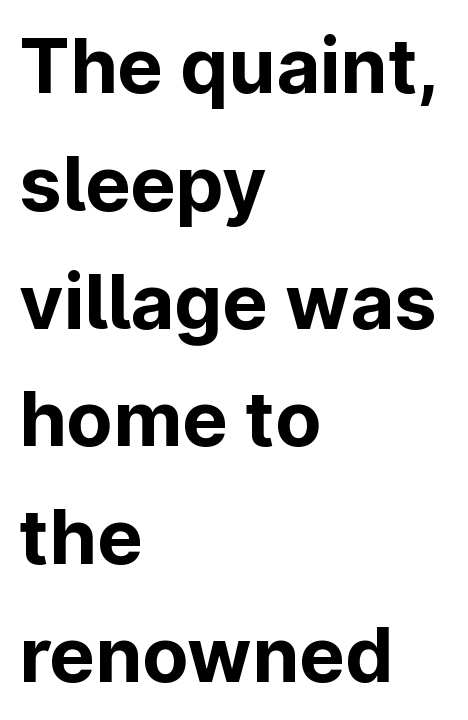
The image shows 76 px bold sans-serif type, upright; set left-aligned, normal line spacing (1.55x), normal letter spacing, not underlined; low stroke contrast and a medium x-height.
